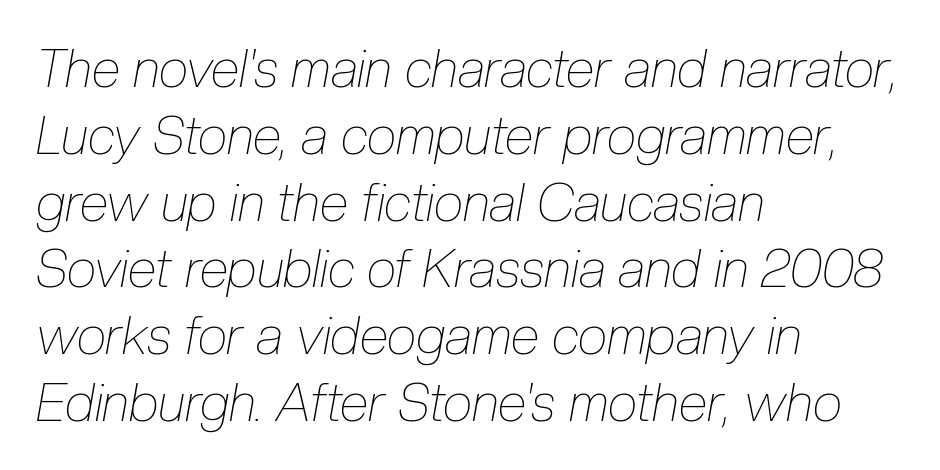
The image shows 53 px thin, condensed type, italic (leaning right); set left-aligned, normal line spacing (1.26x), normal letter spacing, not underlined; low stroke contrast and a medium x-height.
